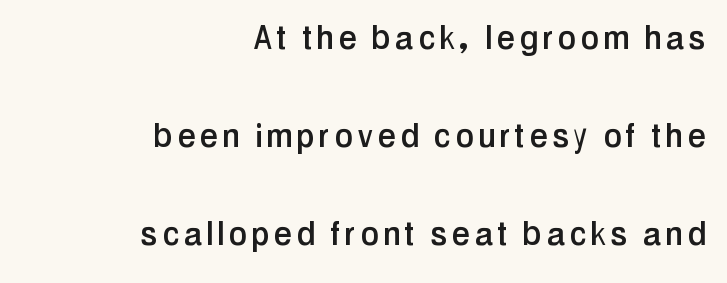
The image shows 40 px condensed sans-serif type, upright; set right-aligned, loose line spacing (2.45x), not underlined; low stroke contrast and a medium x-height.
